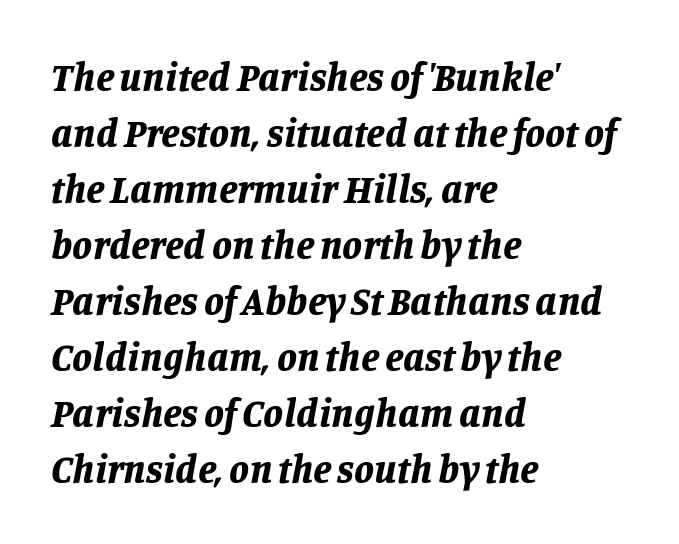
The image shows 40 px bold type, italic (leaning right); set left-aligned, normal line spacing (1.4x), normal letter spacing, not underlined; low stroke contrast and a large x-height.
